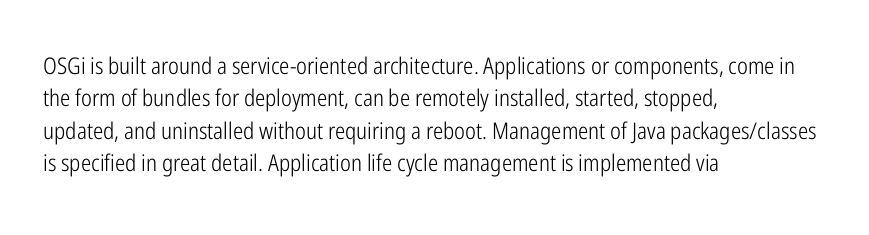
{"italic": "no", "bold": "no", "underline": "no", "align": "left", "line_spacing": "normal", "line_spacing_ratio": 1.41, "letter_spacing": "normal", "letter_spacing_em": 0.0, "glyph_px": 23}
